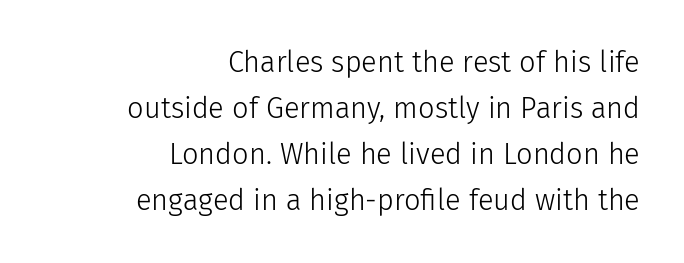
Q: Is the text bold? A: No.
Q: Is the text italic (slanted)? A: No, it is upright.
Q: Is the typeface a serif or a sans-serif typeface? A: Sans-serif.
Q: Is the text underlined? A: No.
Q: How is the paragraph aligned? A: Right-aligned.
Q: Is the spacing between letters normal or unusually wide? A: Normal.
Q: Is the spacing between lines tight, normal or loose? A: Normal.
Q: Width (condensed, normal, or wide)? A: Normal.
Q: Stroke contrast? A: Low.
Q: x-height? A: Medium.
Q: Monospaced? A: No.
